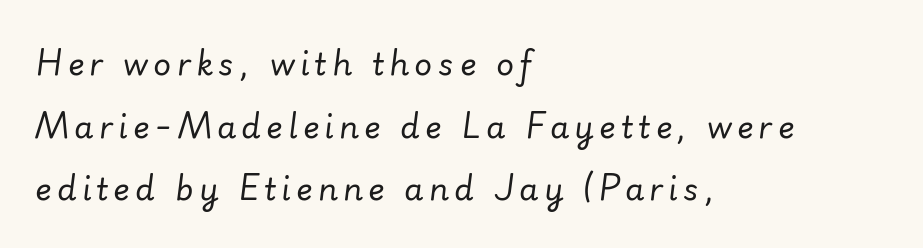
A typesetter would call this leading open, well beyond the default. The compositor pushed each line to the left boundary. The space beneath each line is pristine and unruled. This sample has the flowing, uneven cadence of proportional lettering.
